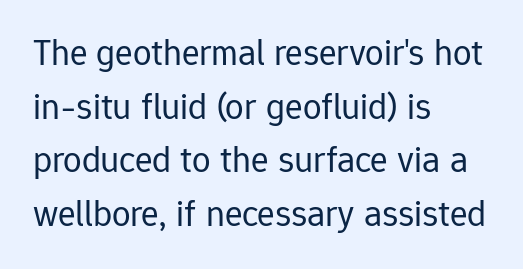
Q: Is the text bold? A: No.
Q: Is the text italic (slanted)? A: No, it is upright.
Q: Is the typeface a serif or a sans-serif typeface? A: Sans-serif.
Q: Is the text underlined? A: No.
Q: How is the paragraph aligned? A: Left-aligned.
Q: Is the spacing between letters normal or unusually wide? A: Normal.
Q: Is the spacing between lines tight, normal or loose? A: Normal.
Q: Width (condensed, normal, or wide)? A: Normal.
Q: Stroke contrast? A: Low.
Q: x-height? A: Medium.
Q: Monospaced? A: No.
